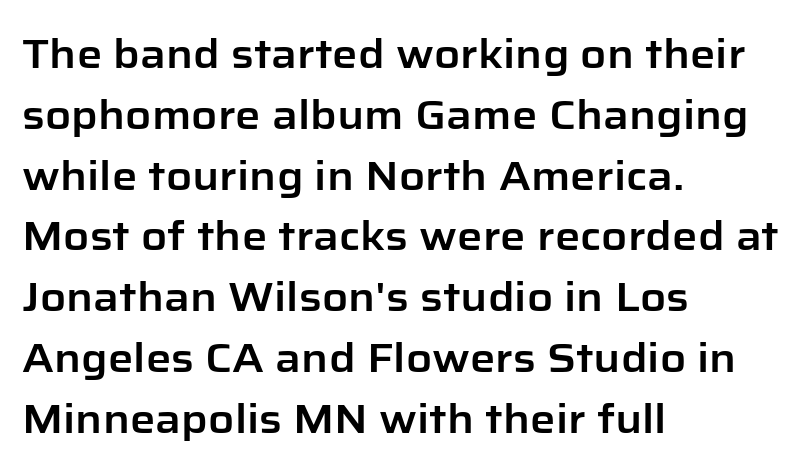
{"serif": "no", "italic": "no", "width": "normal", "stroke_contrast": "low", "x_height": "medium", "monospaced": "no", "underline": "no", "align": "left", "line_spacing": "normal", "line_spacing_ratio": 1.52, "letter_spacing": "normal", "letter_spacing_em": 0.0, "glyph_px": 40}
